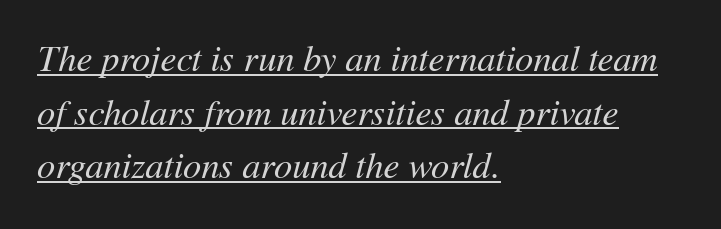
The image shows 36 px regular-weight type, italic (leaning right); set left-aligned, normal line spacing (1.49x), normal letter spacing, underlined; medium stroke contrast and a medium x-height.
